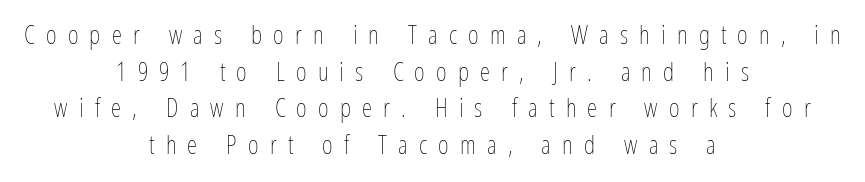
The image shows 26 px text type, upright; set centered, normal line spacing (1.41x), unusually wide letter spacing (+0.43 em), not underlined.
